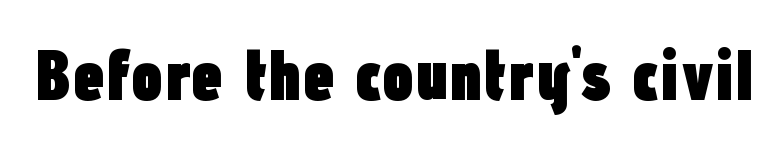
{"serif": "no", "italic": "no", "bold": "yes", "weight": "heavy", "width": "condensed", "stroke_contrast": "low", "x_height": "medium", "monospaced": "no", "underline": "no", "letter_spacing": "normal", "letter_spacing_em": 0.0, "glyph_px": 72}
